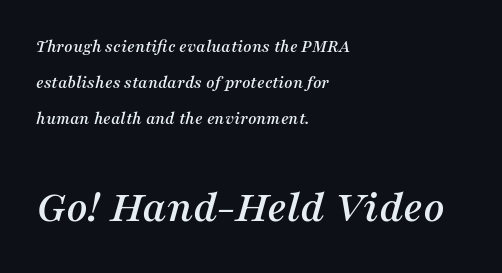
{"serif": "yes", "italic": "yes", "lean": "right", "slant_degrees": 16, "width": "normal", "stroke_contrast": "medium", "x_height": "medium", "monospaced": "no", "underline": "no", "align": "left", "line_spacing": "loose", "line_spacing_ratio": 1.99, "letter_spacing": "normal", "letter_spacing_em": 0.0, "larger_block": "second", "size_ratio": 2.56, "glyph_px": 46}
